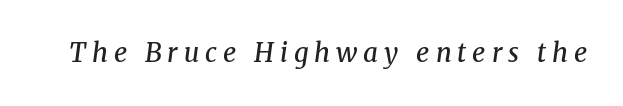
Does the lettering tilt? It does — this is italic. Just letters on the line, the space beneath them empty. Heft: intermediate — a semibold. In terms of letterspacing, this is a distinctly airy, spread setting.
